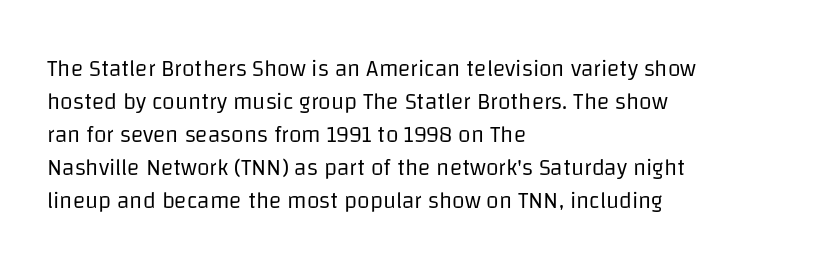
The image shows 23 px text type, upright; set left-aligned, normal line spacing (1.44x), normal letter spacing, not underlined.
